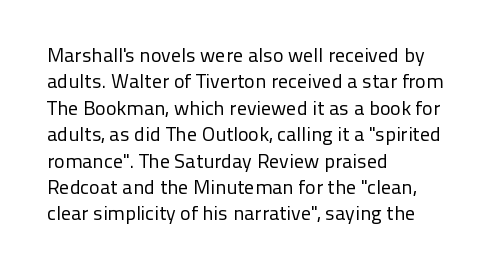
Q: Is the text bold? A: No.
Q: Is the text italic (slanted)? A: No, it is upright.
Q: Is the text underlined? A: No.
Q: How is the paragraph aligned? A: Left-aligned.
Q: Is the spacing between letters normal or unusually wide? A: Normal.
Q: Is the spacing between lines tight, normal or loose? A: Normal.
